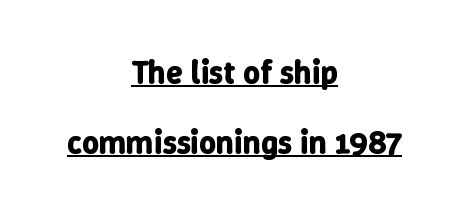
Letter spacing: default. This is roman type, the default non-slanted kind. Visually the block forms a symmetrical silhouette, jagged on both flanks. Here the designer chose a conventional face with non-uniform glyph widths. Summary of vertical rhythm: relaxed, with wide interline spacing. The face used here has the dense, thick strokes of a bold.
